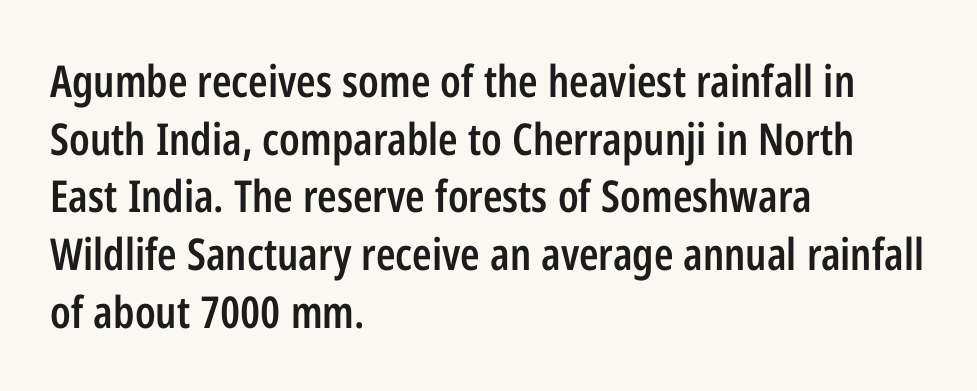
Q: Is the text bold? A: Semi-bold.
Q: Is the text italic (slanted)? A: No, it is upright.
Q: Is the typeface a serif or a sans-serif typeface? A: Sans-serif.
Q: Is the text underlined? A: No.
Q: How is the paragraph aligned? A: Left-aligned.
Q: Is the spacing between letters normal or unusually wide? A: Normal.
Q: Is the spacing between lines tight, normal or loose? A: Normal.
Q: Width (condensed, normal, or wide)? A: Condensed.
Q: Stroke contrast? A: Low.
Q: x-height? A: Medium.
Q: Monospaced? A: No.
